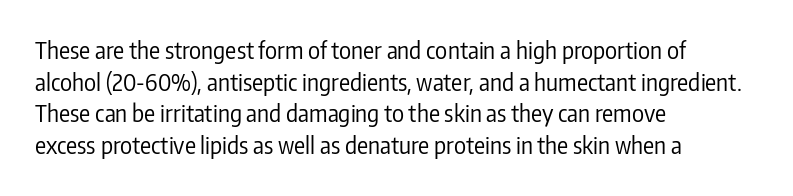
A roman cut, with each character standing at attention. Line spacing here is normal. The text block is weighted toward the left margin, trailing off unevenly rightward. Lines of text with bare space underneath. Nothing unusual about the tracking: characters are spaced as the font intends. A quiet, ordinary-to-light weight characterises the typeface.
